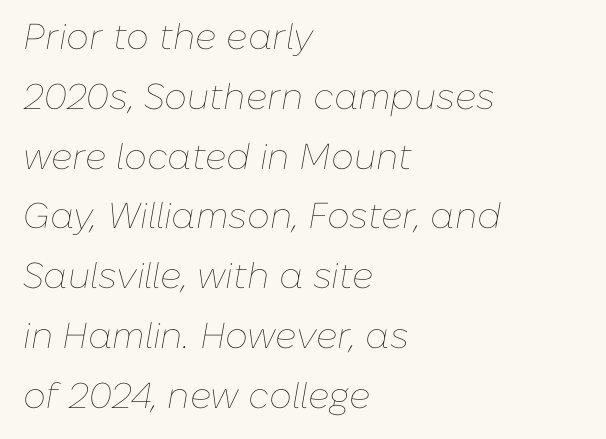
Has an underline been added? It has not. The rendering anchors every line to the left-hand side. The type is set solid horizontally, with unmodified tracking. These lines sit exactly where default settings would place them. Is the type heavy? It reads as light-to-regular instead.
